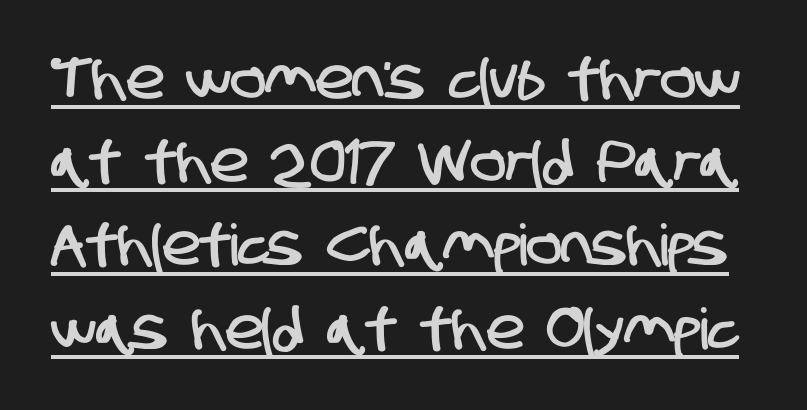
Q: Is the typeface a serif or a sans-serif typeface? A: Sans-serif.
Q: Is the text underlined? A: Yes.
Q: Is the spacing between letters normal or unusually wide? A: Normal.
Q: Is the spacing between lines tight, normal or loose? A: Normal.
Q: Width (condensed, normal, or wide)? A: Condensed.
Q: Stroke contrast? A: Low.
Q: x-height? A: Large.
Q: Monospaced? A: No.
